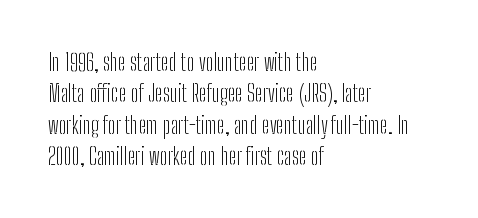
Q: Is the text bold? A: No.
Q: Is the text italic (slanted)? A: No, it is upright.
Q: Is the text underlined? A: No.
Q: How is the paragraph aligned? A: Left-aligned.
Q: Is the spacing between letters normal or unusually wide? A: Normal.
Q: Is the spacing between lines tight, normal or loose? A: Normal.
